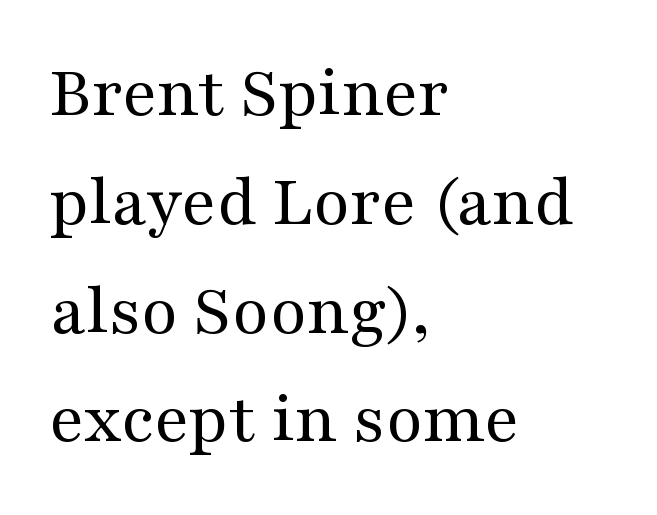
Q: Is the text bold? A: No.
Q: Is the text italic (slanted)? A: No, it is upright.
Q: Is the typeface a serif or a sans-serif typeface? A: Serif.
Q: Is the text underlined? A: No.
Q: How is the paragraph aligned? A: Left-aligned.
Q: Is the spacing between letters normal or unusually wide? A: Normal.
Q: Is the spacing between lines tight, normal or loose? A: Normal.
Q: Width (condensed, normal, or wide)? A: Wide.
Q: Stroke contrast? A: Medium.
Q: x-height? A: Medium.
Q: Monospaced? A: No.
